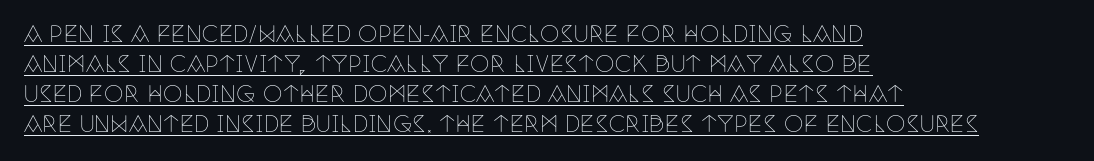
Q: Is the text bold? A: No.
Q: Is the text italic (slanted)? A: No, it is upright.
Q: Is the text underlined? A: Yes.
Q: How is the paragraph aligned? A: Left-aligned.
Q: Is the spacing between letters normal or unusually wide? A: Normal.
Q: Is the spacing between lines tight, normal or loose? A: Normal.
